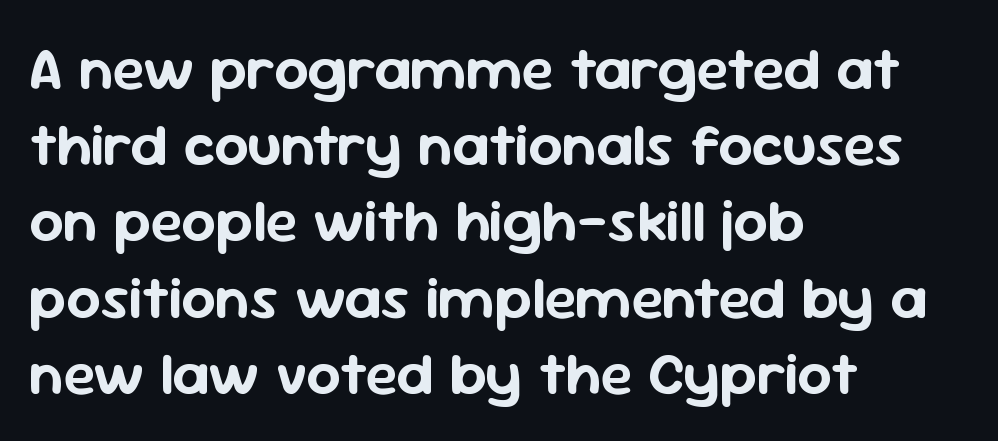
{"serif": "no", "italic": "no", "width": "normal", "stroke_contrast": "low", "x_height": "medium", "monospaced": "no", "underline": "no", "align": "left", "line_spacing": "normal", "line_spacing_ratio": 1.27, "letter_spacing": "normal", "letter_spacing_em": 0.0, "glyph_px": 60}
